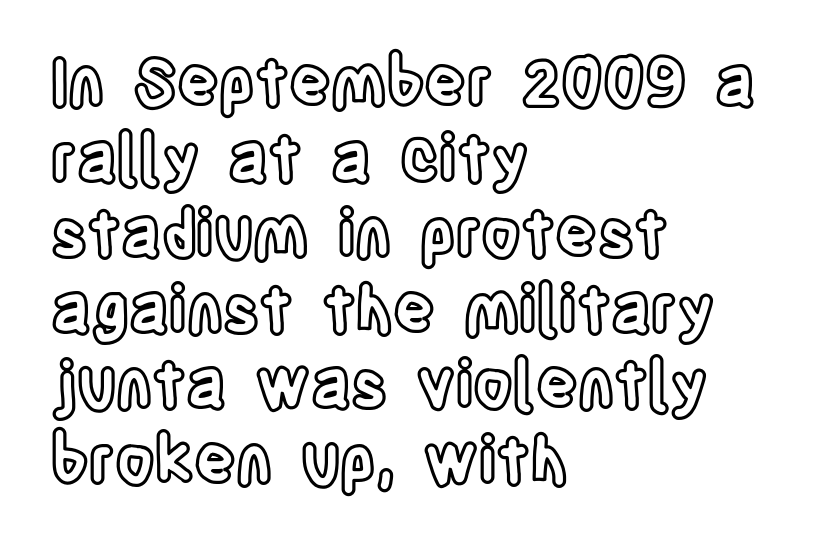
Q: Is the text italic (slanted)? A: No, it is upright.
Q: Is the text underlined? A: No.
Q: How is the paragraph aligned? A: Left-aligned.
Q: Is the spacing between letters normal or unusually wide? A: Normal.
Q: Width (condensed, normal, or wide)? A: Condensed.
Q: x-height? A: Large.
Q: Monospaced? A: No.
